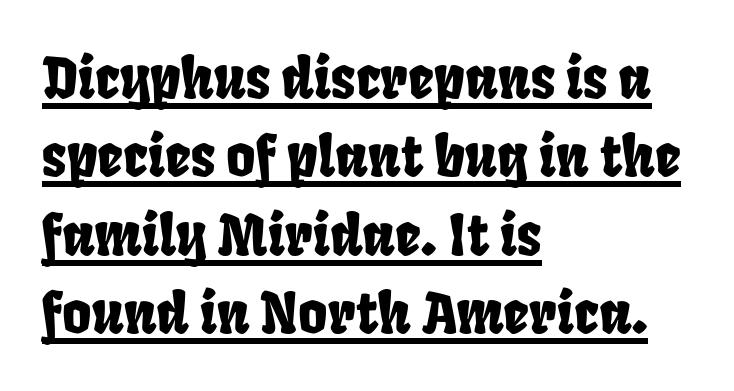
{"serif": "no", "width": "condensed", "stroke_contrast": "low", "x_height": "large", "monospaced": "no", "underline": "yes", "align": "left", "line_spacing": "normal", "line_spacing_ratio": 1.4, "letter_spacing": "normal", "letter_spacing_em": 0.0, "glyph_px": 56}
